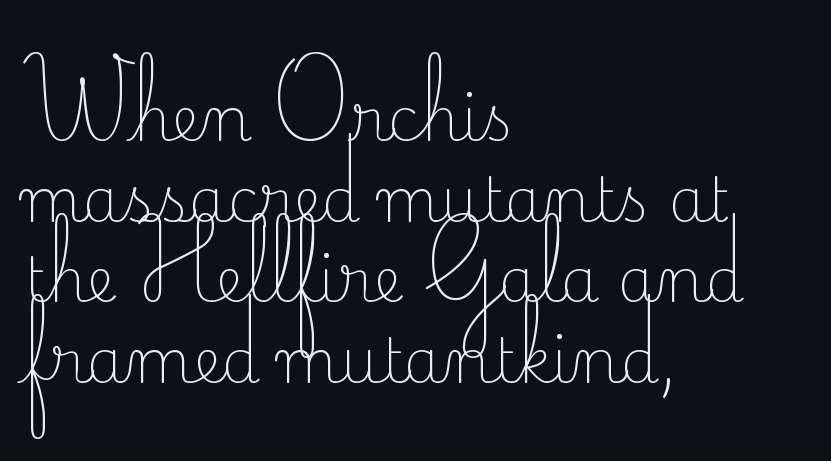
Q: Is the text bold? A: No.
Q: Is the text italic (slanted)? A: No, it is upright.
Q: Is the typeface a serif or a sans-serif typeface? A: Serif.
Q: Is the text underlined? A: No.
Q: How is the paragraph aligned? A: Left-aligned.
Q: Is the spacing between letters normal or unusually wide? A: Normal.
Q: Is the spacing between lines tight, normal or loose? A: Normal.
Q: Width (condensed, normal, or wide)? A: Normal.
Q: Stroke contrast? A: Low.
Q: x-height? A: Small.
Q: Monospaced? A: No.
